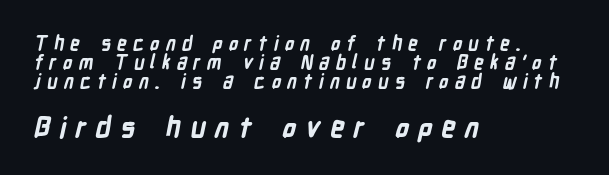
{"serif": "no", "bold": "yes", "weight": "bold", "width": "condensed", "stroke_contrast": "low", "x_height": "medium", "monospaced": "no", "underline": "no", "align": "left", "line_spacing": "tight", "line_spacing_ratio": 1.01, "letter_spacing": "wide", "letter_spacing_em": 0.32, "larger_block": "second", "size_ratio": 1.47, "glyph_px": 28}
